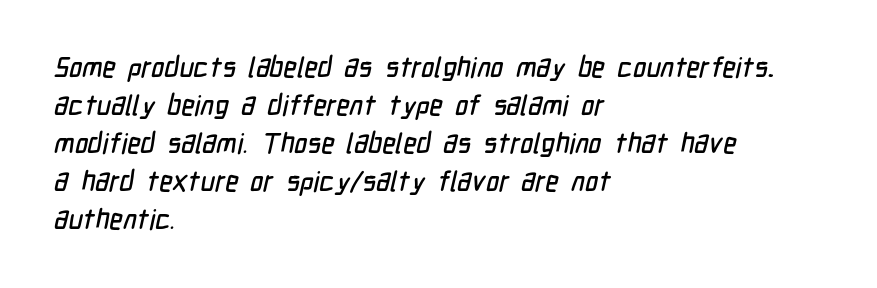
{"serif": "no", "width": "condensed", "stroke_contrast": "low", "x_height": "medium", "monospaced": "no", "underline": "no", "align": "left", "line_spacing": "normal", "line_spacing_ratio": 1.36, "letter_spacing": "normal", "letter_spacing_em": 0.0, "glyph_px": 28}
